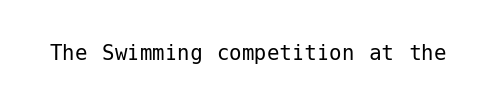
The rendering keeps characters at their native spacing. The font sits on the lighter half of the weight spectrum, regular included. Quick note: underline off. Is there any slant? The stems are plumb.
